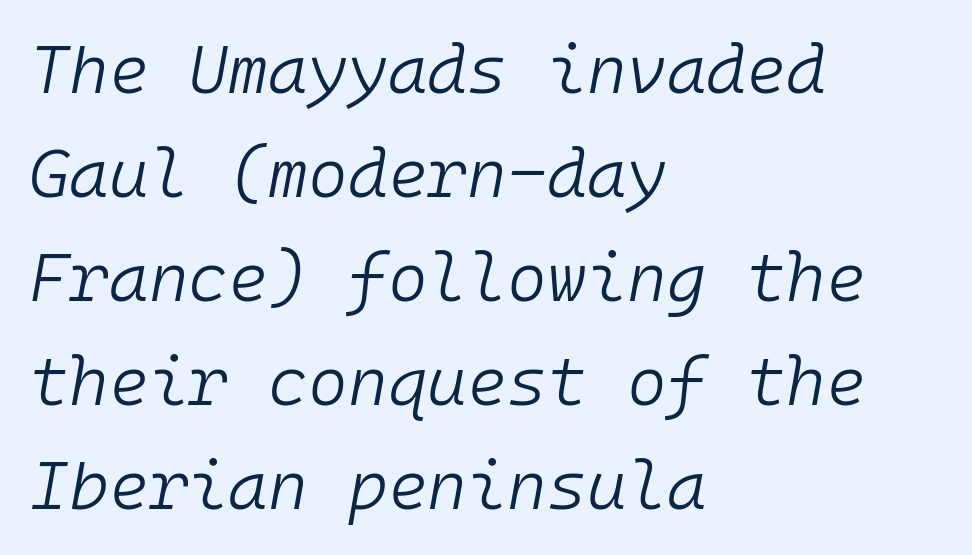
Stroke mass is kept to a normal reading level or below. If you drew a line through each stem, it would be angled. Only glyphs here, with clear space below each row. Do the characters align in a grid? Yes, the font is monospaced.
